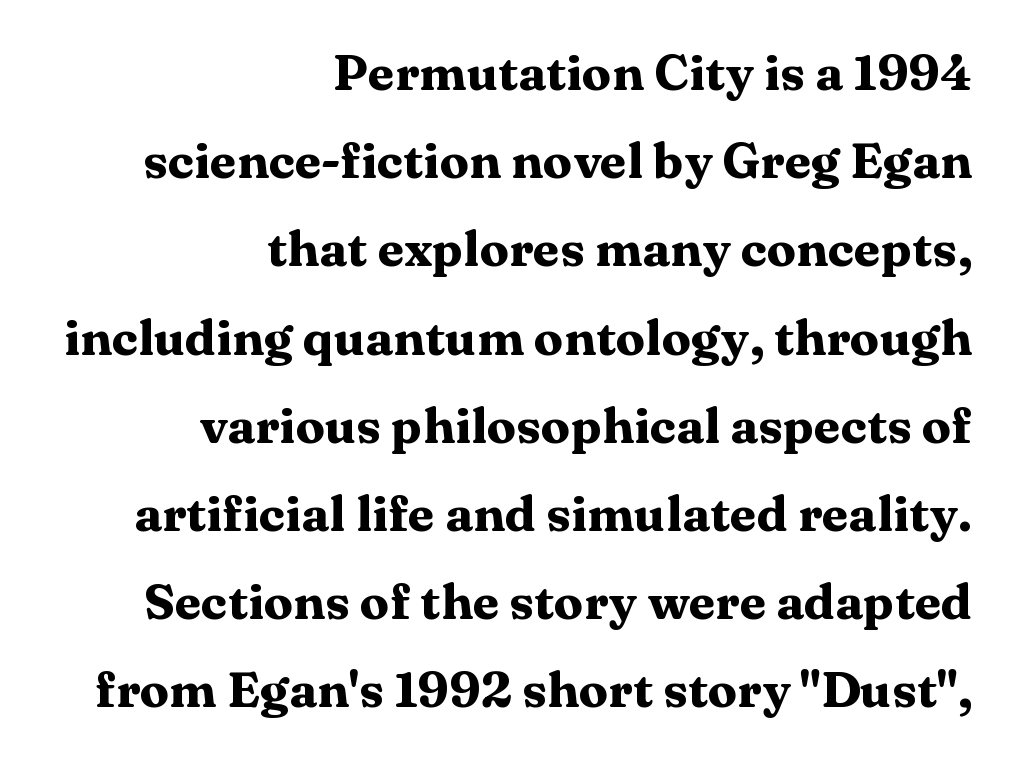
The lines are quadded right. On the weight axis this lands at bold, roughly 700. The text was rendered using a seriffed face with decorative stroke endings. You could not count columns in this text — the font is proportionally spaced. Clear beneath every line of the passage.
